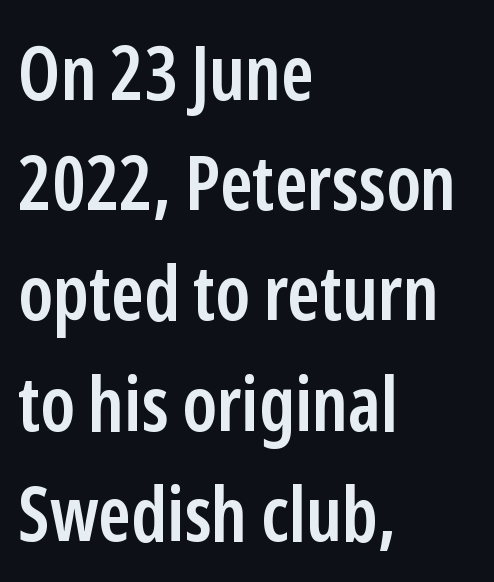
{"serif": "no", "italic": "no", "bold": "semi", "weight": "semibold", "width": "condensed", "stroke_contrast": "low", "x_height": "medium", "monospaced": "no", "underline": "no", "align": "left", "line_spacing": "normal", "line_spacing_ratio": 1.45, "letter_spacing": "normal", "letter_spacing_em": 0.0, "glyph_px": 76}
